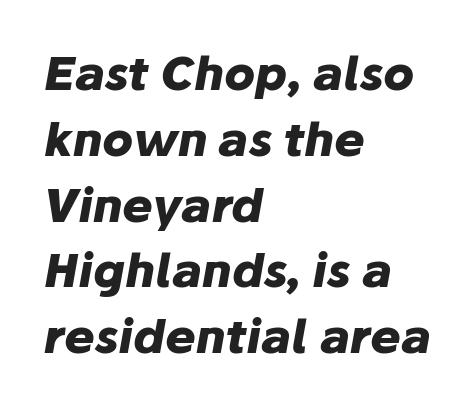
Q: Is the text bold? A: Yes.
Q: Is the text italic (slanted)? A: Yes, it leans right by about 10 degrees.
Q: Is the text underlined? A: No.
Q: How is the paragraph aligned? A: Left-aligned.
Q: Is the spacing between letters normal or unusually wide? A: Normal.
Q: Is the spacing between lines tight, normal or loose? A: Normal.
Q: Width (condensed, normal, or wide)? A: Normal.
Q: Stroke contrast? A: Low.
Q: x-height? A: Medium.
Q: Monospaced? A: No.
